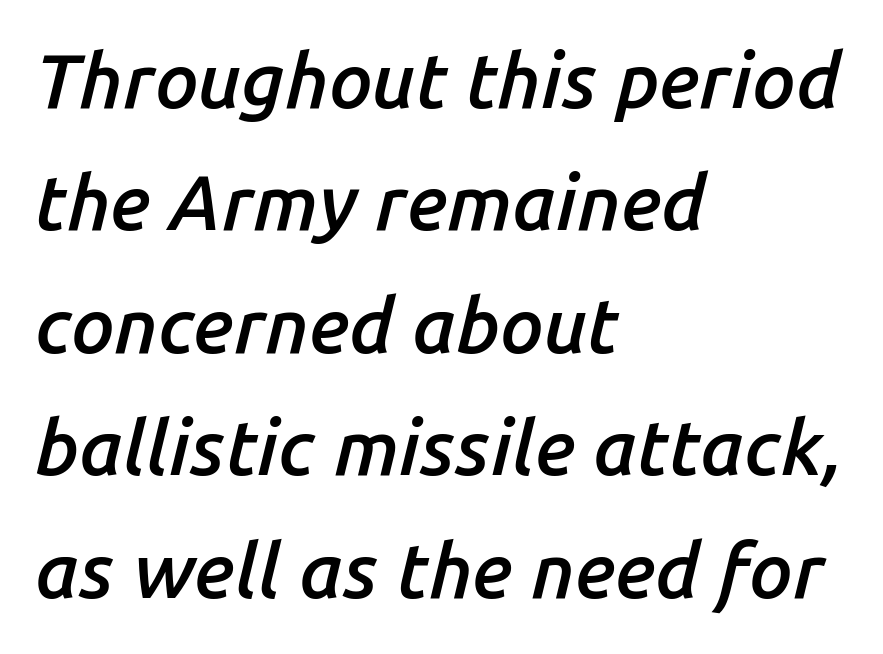
What weight is shown? A semibold, between regular and bold. Compared with typical body copy, the letter spacing here is the same. There's an unmistakable incline to the writing here. Here the designer chose a conventional face with non-uniform glyph widths. A bare baseline throughout the passage.
